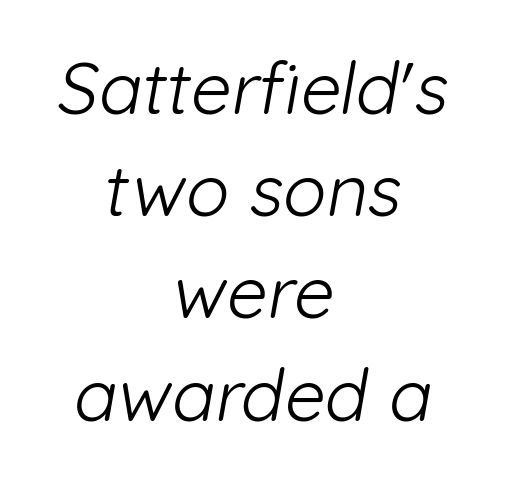
{"serif": "no", "bold": "no", "weight": "light", "width": "normal", "stroke_contrast": "low", "x_height": "medium", "monospaced": "no", "underline": "no", "align": "center", "line_spacing": "normal", "line_spacing_ratio": 1.42, "letter_spacing": "normal", "letter_spacing_em": 0.0, "glyph_px": 72}
